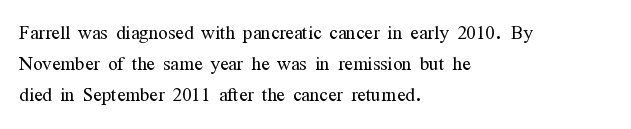
{"italic": "no", "bold": "no", "underline": "no", "align": "left", "line_spacing_ratio": 1.24, "letter_spacing": "normal", "letter_spacing_em": 0.0, "glyph_px": 25}
